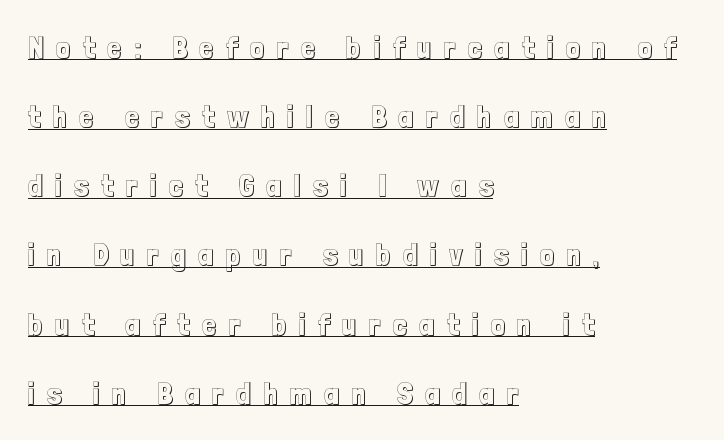
This sample trades compactness for vertical openness between lines. The passage shown is underscored from start to finish. Varying glyph widths throughout — classic text-font behaviour. How are the letters spaced? Widely, with obvious added tracking. The font's upright variant was chosen for this text. Casual observation: everything's shoved over to the left.
